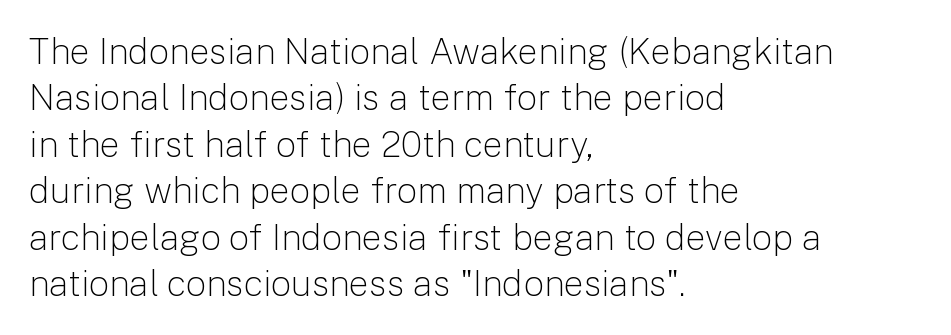
Q: Is the text bold? A: No.
Q: Is the text italic (slanted)? A: No, it is upright.
Q: Is the typeface a serif or a sans-serif typeface? A: Sans-serif.
Q: Is the text underlined? A: No.
Q: How is the paragraph aligned? A: Left-aligned.
Q: Is the spacing between letters normal or unusually wide? A: Normal.
Q: Is the spacing between lines tight, normal or loose? A: Normal.
Q: Width (condensed, normal, or wide)? A: Normal.
Q: Stroke contrast? A: Low.
Q: x-height? A: Medium.
Q: Monospaced? A: No.
